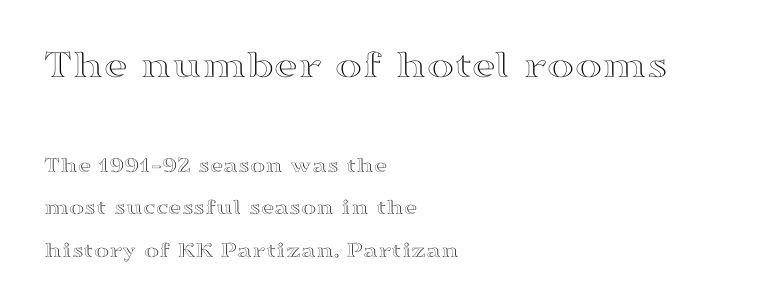
The image shows 41 px wide type, upright; set left-aligned, line spacing 1.85x, normal letter spacing, not underlined; the first (top) block is 1.78x larger; a medium x-height.
